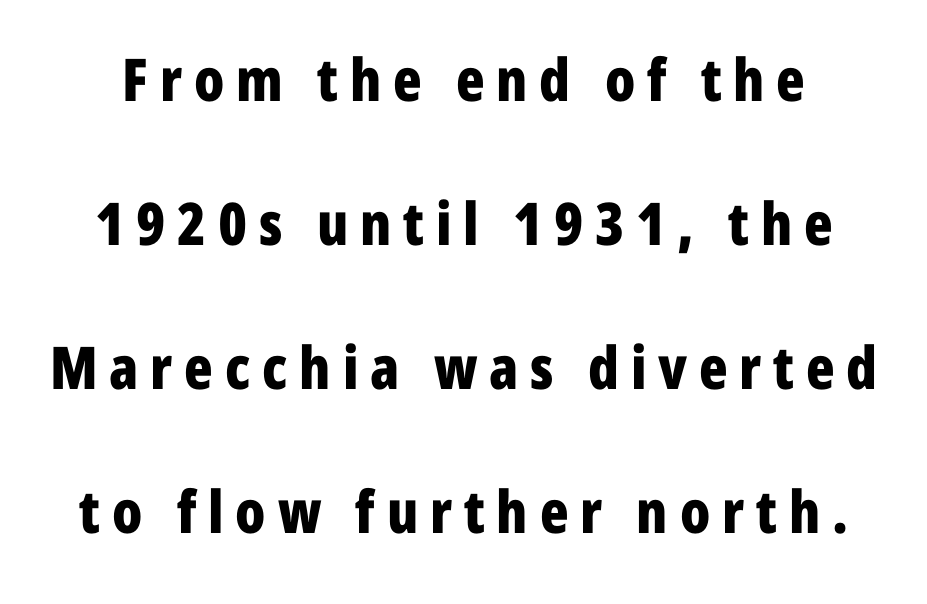
Q: Is the text bold? A: Yes.
Q: Is the text italic (slanted)? A: No, it is upright.
Q: Is the typeface a serif or a sans-serif typeface? A: Sans-serif.
Q: Is the text underlined? A: No.
Q: Is the spacing between letters normal or unusually wide? A: Unusually wide.
Q: Is the spacing between lines tight, normal or loose? A: Loose.
Q: Width (condensed, normal, or wide)? A: Condensed.
Q: Stroke contrast? A: Low.
Q: x-height? A: Medium.
Q: Monospaced? A: No.
